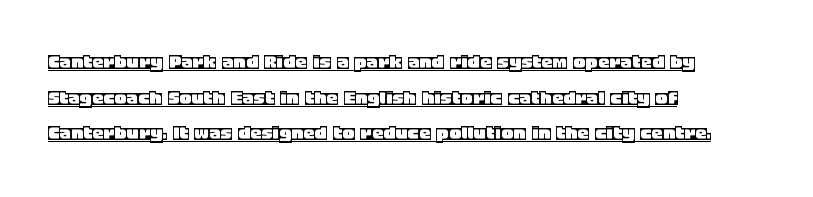
The image shows 23 px text type, upright; set left-aligned, normal line spacing (1.55x), normal letter spacing, underlined.
